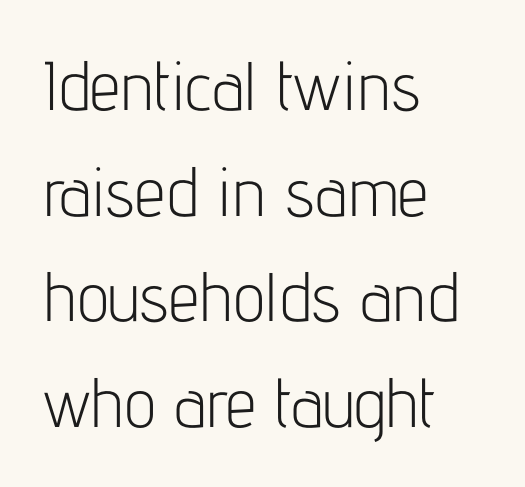
{"serif": "no", "italic": "no", "bold": "no", "weight": "light", "width": "condensed", "stroke_contrast": "low", "x_height": "medium", "monospaced": "no", "underline": "no", "align": "left", "line_spacing": "normal", "line_spacing_ratio": 1.53, "letter_spacing": "normal", "letter_spacing_em": 0.0, "glyph_px": 69}
